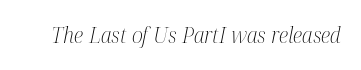
Each word holds together tightly as a unit, with standard inter-letter gaps. Style check: oblique. Lines of text with bare space underneath. Heaviness? Minimal to ordinary, like unemphasized prose.
